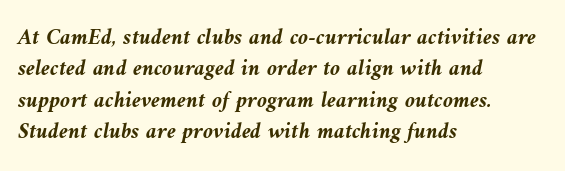
The image shows 23 px bold type, italic (leaning left); set left-aligned, normal line spacing (1.36x), normal letter spacing, not underlined.
